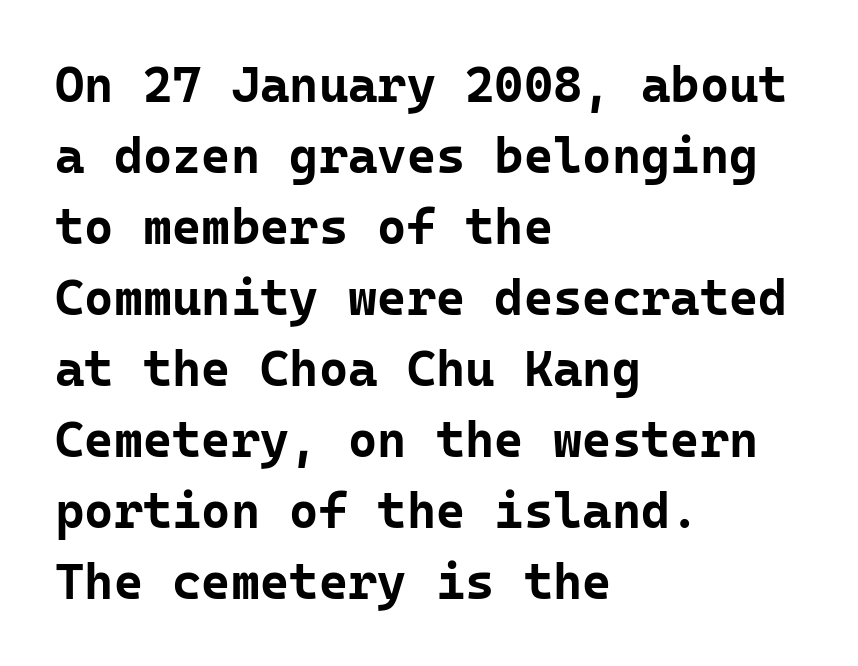
Regular leading. Words appear dense and cohesive because spacing is normal. This rendering employs a face without finishing strokes, i.e., a sans-serif. The rendering uses a bold face; every stroke is thick and dark. The typography opts for an upright posture over an oblique one.
